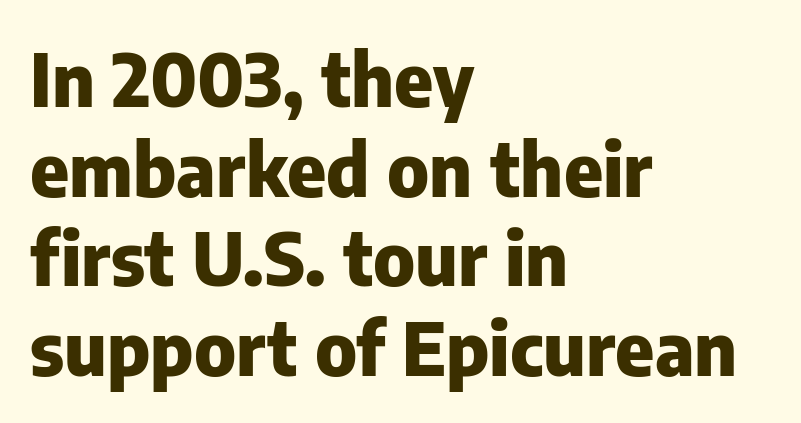
{"serif": "no", "italic": "no", "bold": "yes", "weight": "heavy", "width": "normal", "stroke_contrast": "low", "x_height": "medium", "monospaced": "no", "underline": "no", "align": "left", "line_spacing_ratio": 1.21, "letter_spacing": "normal", "letter_spacing_em": 0.0, "glyph_px": 74}
